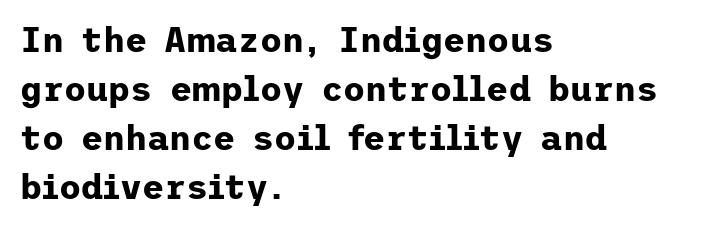
{"serif": "no", "italic": "no", "bold": "yes", "weight": "bold", "width": "normal", "stroke_contrast": "low", "x_height": "medium", "underline": "no", "align": "left", "line_spacing": "normal", "line_spacing_ratio": 1.44, "letter_spacing": "normal", "letter_spacing_em": 0.0, "glyph_px": 34}
